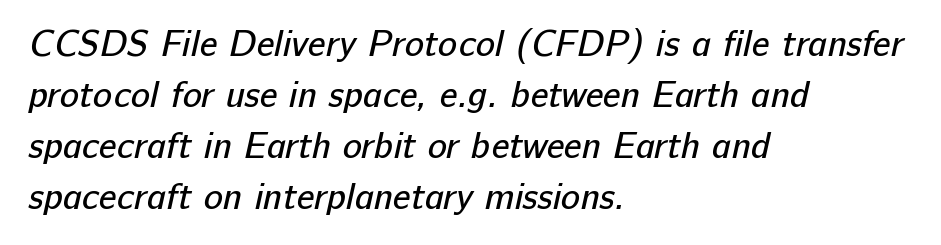
{"serif": "no", "bold": "no", "weight": "regular", "width": "normal", "stroke_contrast": "low", "x_height": "medium", "monospaced": "no", "underline": "no", "align": "left", "line_spacing": "normal", "line_spacing_ratio": 1.42, "letter_spacing": "normal", "letter_spacing_em": 0.0, "glyph_px": 36}
